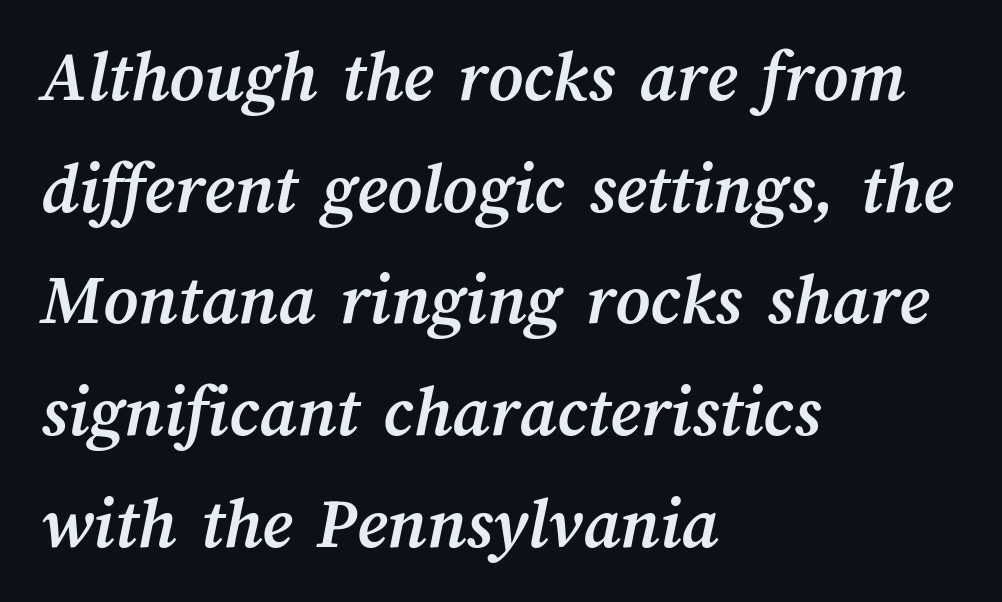
The image shows 74 px semibold type; set left-aligned, normal line spacing (1.51x), normal letter spacing, not underlined; medium stroke contrast and a medium x-height.
